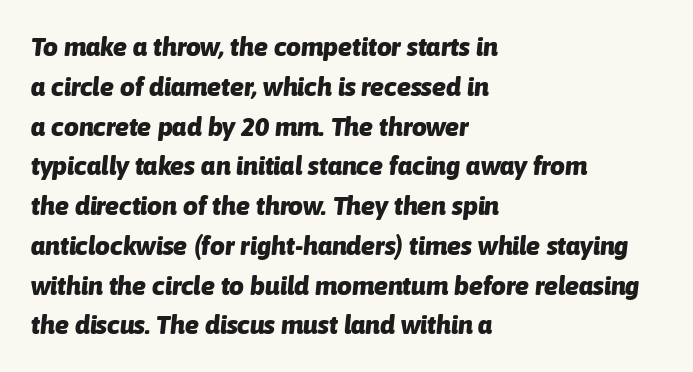
The image shows 26 px bold type, italic (leaning right); set left-aligned, normal line spacing (1.53x), normal letter spacing, not underlined.
